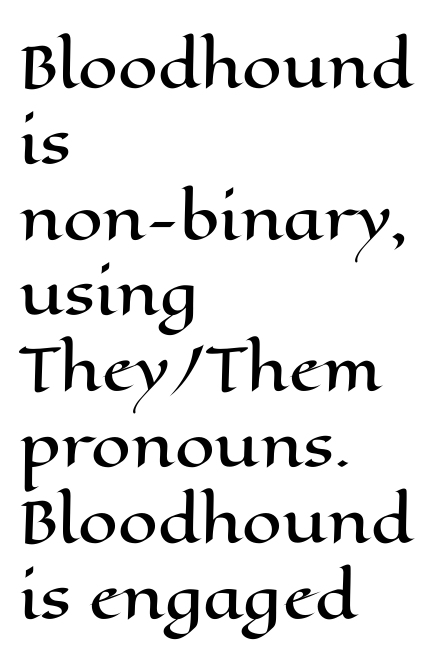
{"italic": "no", "width": "wide", "stroke_contrast": "high", "x_height": "medium", "monospaced": "no", "underline": "no", "align": "left", "line_spacing": "normal", "line_spacing_ratio": 1.33, "letter_spacing": "normal", "letter_spacing_em": 0.0, "glyph_px": 57}
